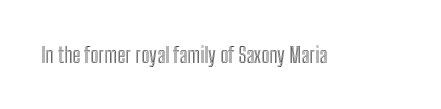
The image shows 22 px text type, upright; set normal letter spacing, not underlined.
